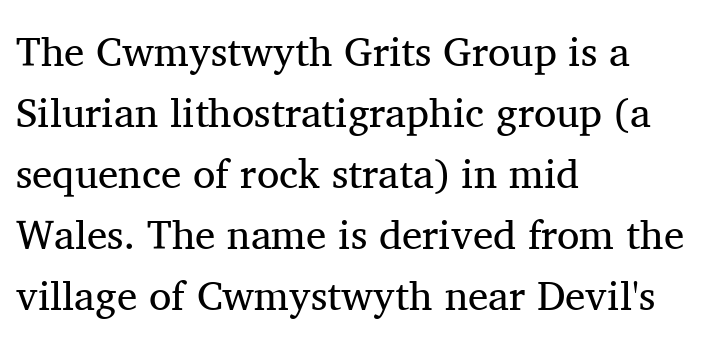
Q: Is the text bold? A: No.
Q: Is the text italic (slanted)? A: No, it is upright.
Q: Is the typeface a serif or a sans-serif typeface? A: Serif.
Q: Is the text underlined? A: No.
Q: How is the paragraph aligned? A: Left-aligned.
Q: Is the spacing between letters normal or unusually wide? A: Normal.
Q: Is the spacing between lines tight, normal or loose? A: Normal.
Q: Width (condensed, normal, or wide)? A: Normal.
Q: Stroke contrast? A: Medium.
Q: x-height? A: Medium.
Q: Monospaced? A: No.
